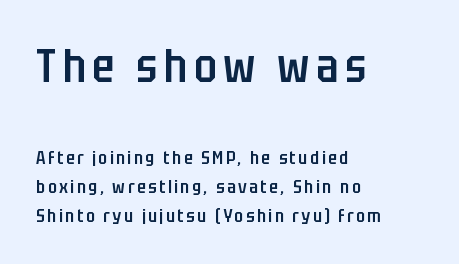
The image shows 46 px semibold, condensed sans-serif type, upright; set left-aligned, normal line spacing (1.6x), not underlined; the first (top) block is 2.56x larger; low stroke contrast and a large x-height.
